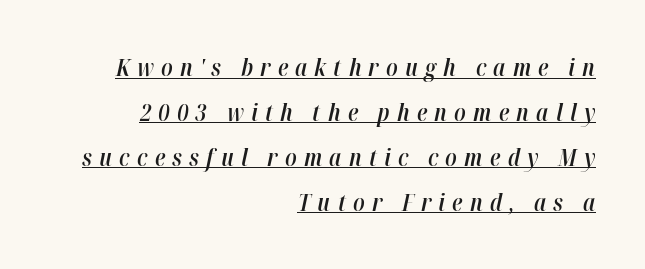
Tracking value appears strongly positive — letters spread wide. Style check: oblique. Visually the block forms a straight wall on the right and a jagged coastline on the left. Decoration check: the copy is underlined. Strokes here are thickened, but only to semibold level.
